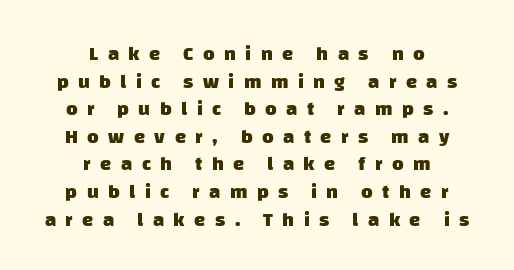
Q: Is the text bold? A: Yes.
Q: Is the text underlined? A: No.
Q: How is the paragraph aligned? A: Centered.
Q: Is the spacing between letters normal or unusually wide? A: Unusually wide.
Q: Is the spacing between lines tight, normal or loose? A: Normal.
